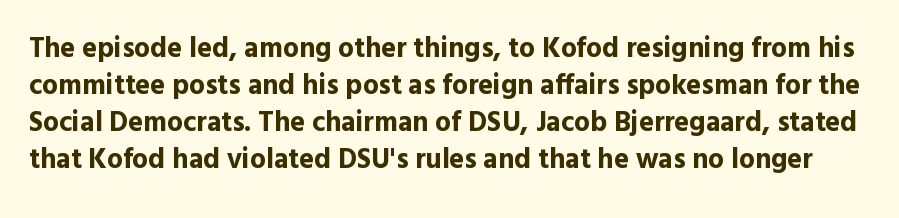
{"serif": "no", "italic": "no", "bold": "yes", "weight": "bold", "width": "normal", "x_height": "medium", "monospaced": "no", "underline": "no", "line_spacing": "normal", "line_spacing_ratio": 1.32, "letter_spacing": "normal", "letter_spacing_em": 0.0, "glyph_px": 28}
